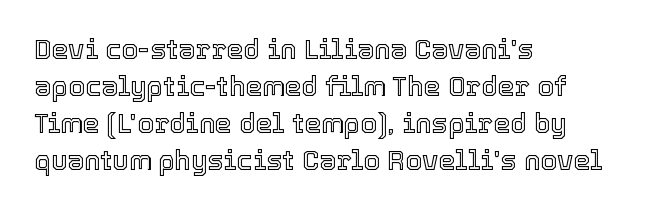
Q: Is the text italic (slanted)? A: No, it is upright.
Q: Is the text underlined? A: No.
Q: How is the paragraph aligned? A: Left-aligned.
Q: Is the spacing between letters normal or unusually wide? A: Normal.
Q: Is the spacing between lines tight, normal or loose? A: Normal.
